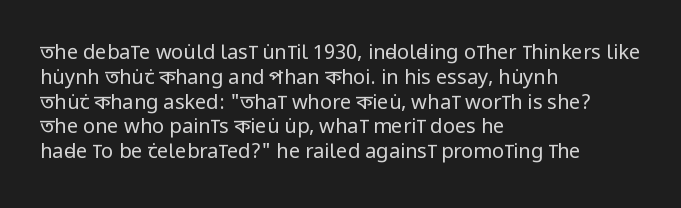
{"italic": "no", "bold": "no", "underline": "no", "align": "left", "line_spacing_ratio": 1.24, "letter_spacing": "normal", "letter_spacing_em": 0.0, "glyph_px": 20}
